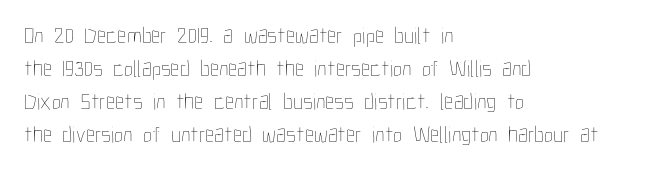
The image shows 23 px text type, upright; set left-aligned, normal line spacing (1.44x), normal letter spacing, not underlined.
